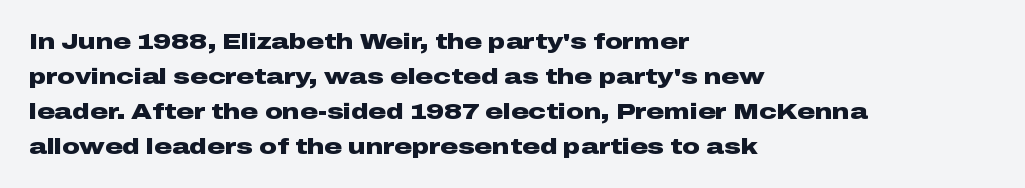
{"italic": "no", "bold": "yes", "underline": "no", "align": "left", "line_spacing": "normal", "line_spacing_ratio": 1.59, "letter_spacing": "normal", "letter_spacing_em": 0.0, "glyph_px": 22}
